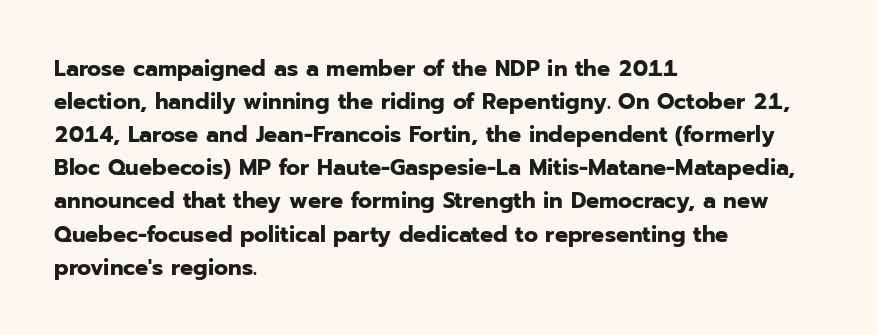
{"italic": "no", "bold": "yes", "underline": "no", "align": "left", "line_spacing": "normal", "line_spacing_ratio": 1.44, "letter_spacing": "normal", "letter_spacing_em": 0.0, "glyph_px": 23}
